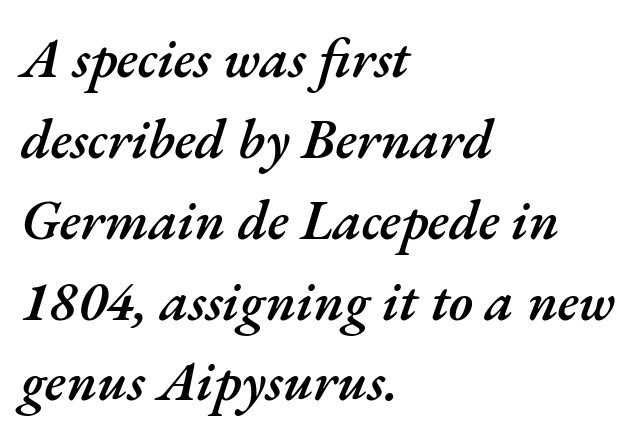
The image shows 55 px semibold type, italic (leaning right); set left-aligned, normal line spacing (1.47x), normal letter spacing, not underlined; medium stroke contrast and a small x-height.
